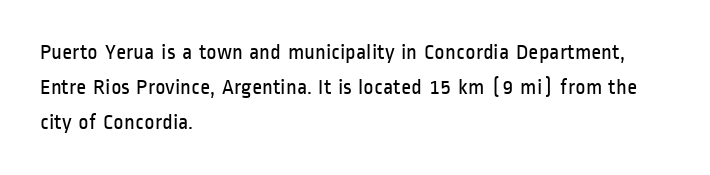
{"italic": "no", "bold": "no", "underline": "no", "align": "left", "line_spacing": "normal", "line_spacing_ratio": 1.59, "letter_spacing": "normal", "letter_spacing_em": 0.0, "glyph_px": 22}
